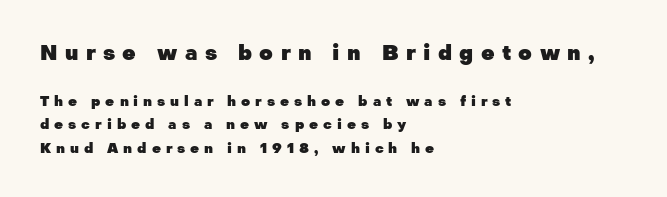
Q: Is the text bold? A: Yes.
Q: Is the text italic (slanted)? A: No, it is upright.
Q: Is the text underlined? A: No.
Q: How is the paragraph aligned? A: Left-aligned.
Q: Is the spacing between letters normal or unusually wide? A: Unusually wide.
Q: Is the spacing between lines tight, normal or loose? A: Normal.
Q: Which block of text is set in a larger size, the first (top) or the second (bottom)? A: The first (top) one.
